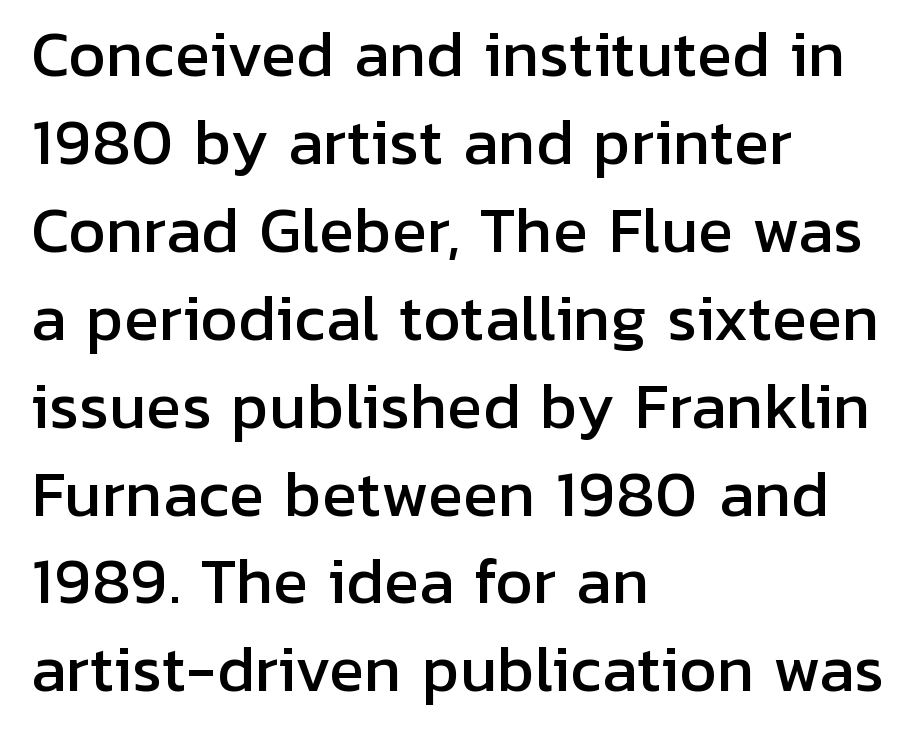
The image shows 59 px sans-serif type, upright; set left-aligned, normal line spacing (1.49x), normal letter spacing, not underlined; low stroke contrast and a medium x-height.
